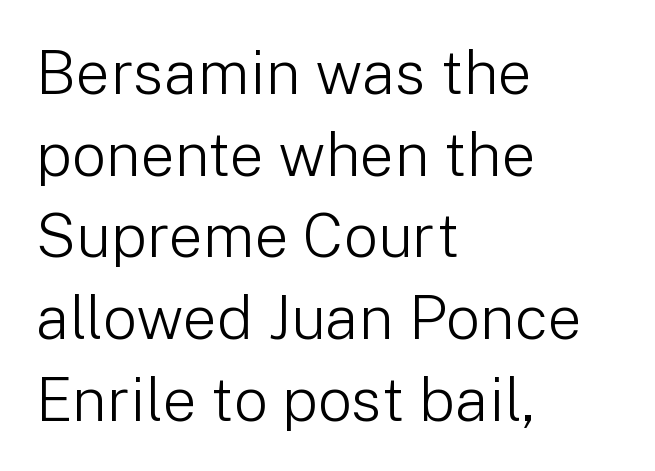
Q: Is the text bold? A: No.
Q: Is the text italic (slanted)? A: No, it is upright.
Q: Is the typeface a serif or a sans-serif typeface? A: Sans-serif.
Q: Is the text underlined? A: No.
Q: How is the paragraph aligned? A: Left-aligned.
Q: Is the spacing between letters normal or unusually wide? A: Normal.
Q: Is the spacing between lines tight, normal or loose? A: Normal.
Q: Width (condensed, normal, or wide)? A: Normal.
Q: Stroke contrast? A: Low.
Q: x-height? A: Medium.
Q: Monospaced? A: No.
